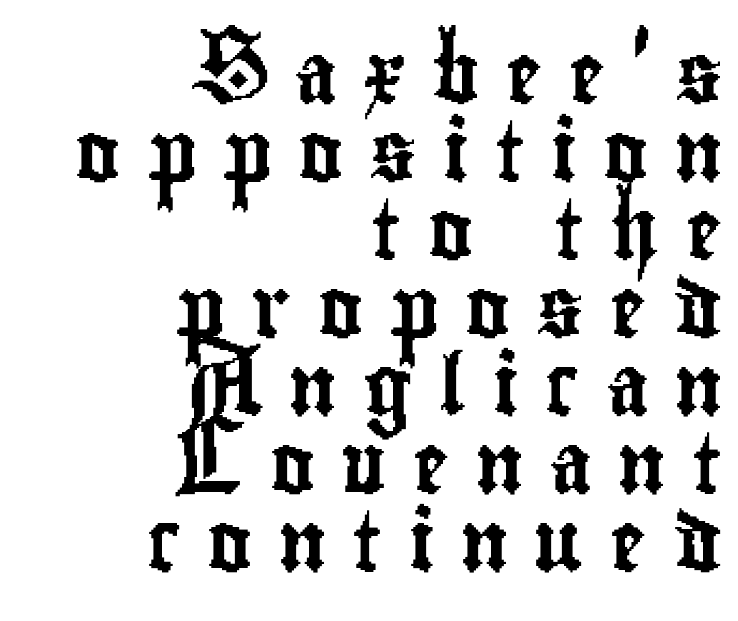
The image shows 60 px condensed sans-serif type, upright; set right-aligned, normal line spacing (1.3x), unusually wide letter spacing (+0.44 em), not underlined; low stroke contrast and a small x-height.
